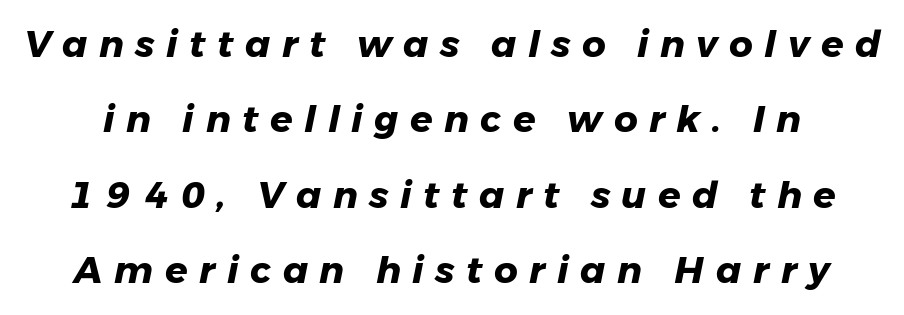
Q: Is the text bold? A: Yes.
Q: Is the text italic (slanted)? A: Yes, it leans right by about 11 degrees.
Q: Is the text underlined? A: No.
Q: Is the spacing between letters normal or unusually wide? A: Unusually wide.
Q: Is the spacing between lines tight, normal or loose? A: Loose.
Q: Width (condensed, normal, or wide)? A: Normal.
Q: Stroke contrast? A: Low.
Q: x-height? A: Medium.
Q: Monospaced? A: No.
